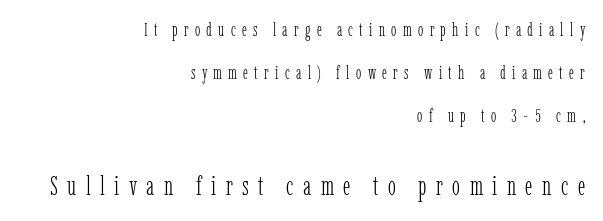
Q: Is the text bold? A: No.
Q: Is the text italic (slanted)? A: No, it is upright.
Q: Is the text underlined? A: No.
Q: How is the paragraph aligned? A: Right-aligned.
Q: Is the spacing between letters normal or unusually wide? A: Unusually wide.
Q: Is the spacing between lines tight, normal or loose? A: Loose.
Q: Which block of text is set in a larger size, the first (top) or the second (bottom)? A: The second (bottom) one.
